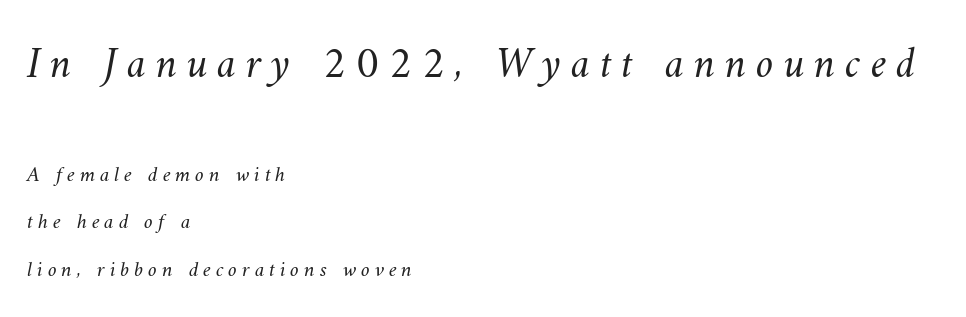
Q: Is the text bold? A: No.
Q: Is the text underlined? A: No.
Q: How is the paragraph aligned? A: Left-aligned.
Q: Is the spacing between letters normal or unusually wide? A: Unusually wide.
Q: Is the spacing between lines tight, normal or loose? A: Loose.
Q: Which block of text is set in a larger size, the first (top) or the second (bottom)? A: The first (top) one.
Q: Width (condensed, normal, or wide)? A: Normal.
Q: Stroke contrast? A: Medium.
Q: x-height? A: Small.
Q: Monospaced? A: No.
